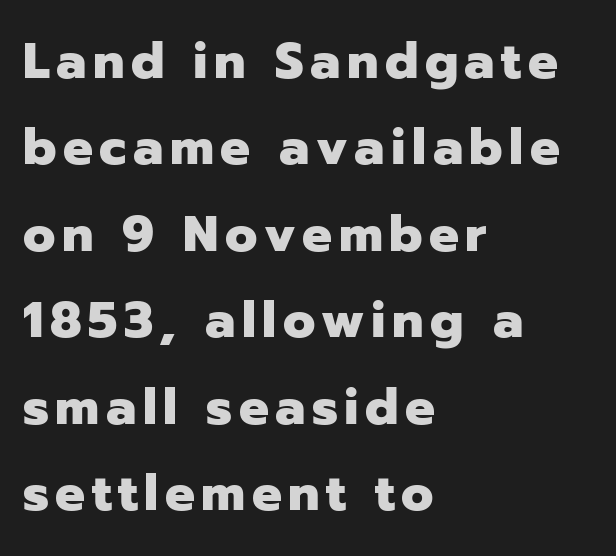
The image shows 50 px heavy sans-serif type, upright; set left-aligned, line spacing 1.73x, not underlined; low stroke contrast and a medium x-height.
